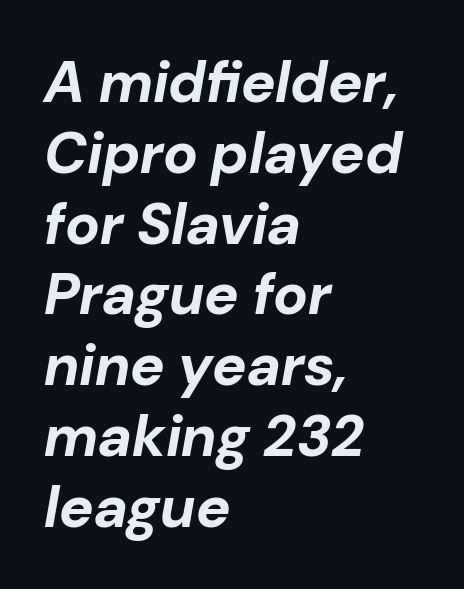
Q: Is the text bold? A: Yes.
Q: Is the text italic (slanted)? A: Yes, it leans right by about 10 degrees.
Q: Is the text underlined? A: No.
Q: How is the paragraph aligned? A: Left-aligned.
Q: Is the spacing between letters normal or unusually wide? A: Normal.
Q: Width (condensed, normal, or wide)? A: Normal.
Q: Stroke contrast? A: Low.
Q: x-height? A: Medium.
Q: Monospaced? A: No.
